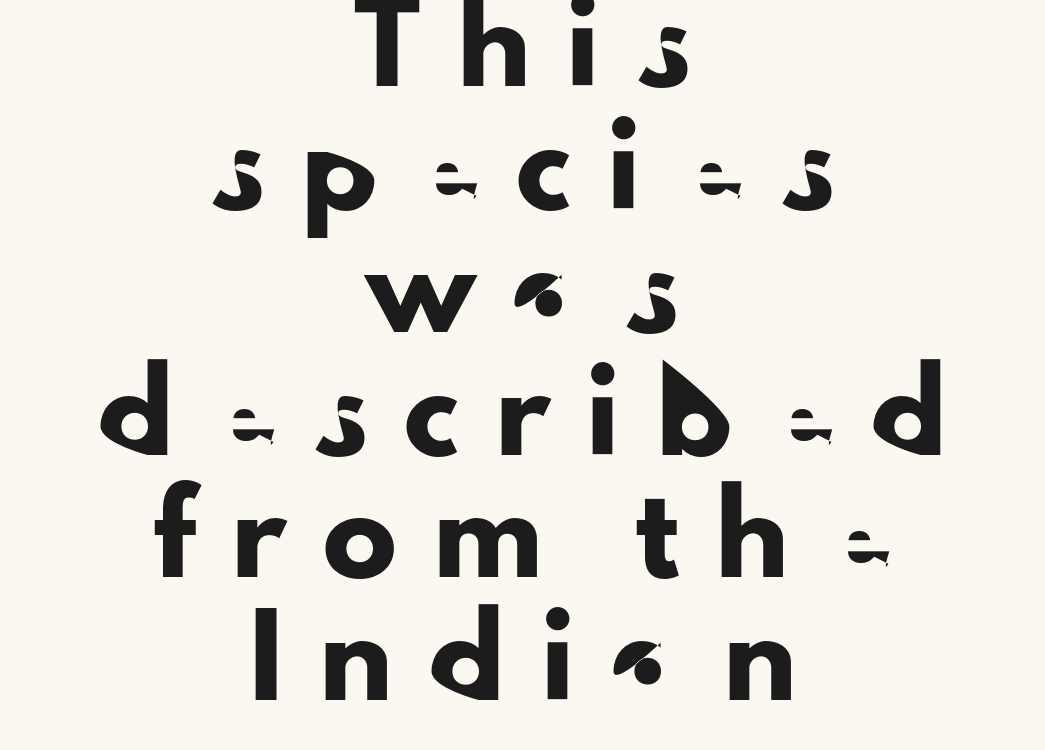
The setting favours the middle, as headings and verse often do. Successive baselines arrive at the customary interval. These lines are rendered in a variable-pitch font. This sample uses expanded letter spacing, leaving extra air between glyphs. The characters display no serif detailing; their extremities are plain.
